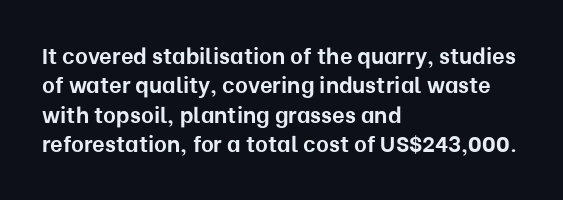
{"italic": "no", "bold": "yes", "underline": "no", "align": "left", "line_spacing": "normal", "line_spacing_ratio": 1.33, "letter_spacing": "normal", "letter_spacing_em": 0.0, "glyph_px": 22}
